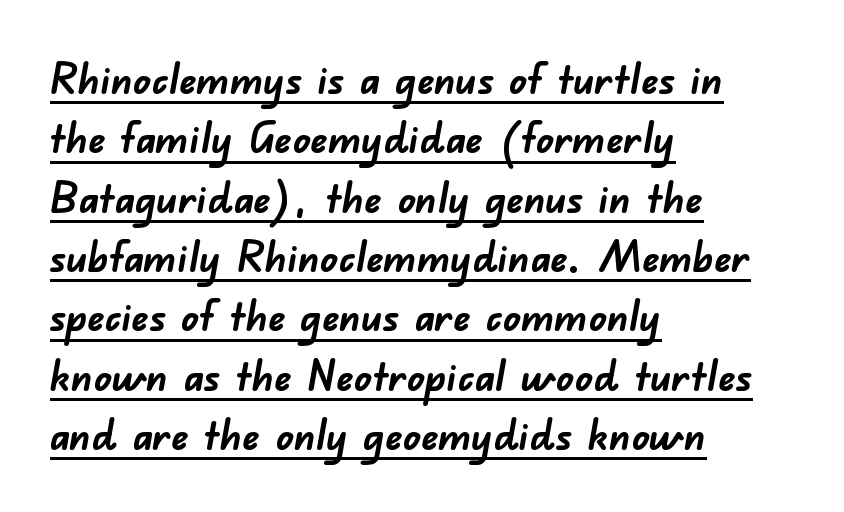
Classification — sans serif. Tracking value appears to be zero — textbook default spacing. Glance below the letters and you will spot a drawn line. Short and long lines alike share a common starting point at left.
